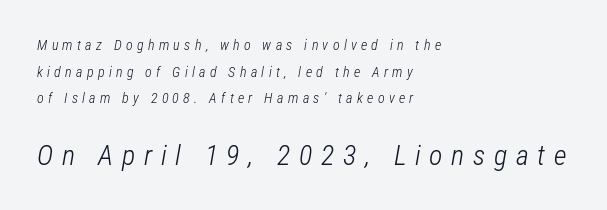
The emphasis by scale lands on block number two, below. Tall strokes in this sample are angled rather than plumb. Think of a printed novel: that variable character pitch is what you see here. Vertically, the passage feels expansive, rows floating well apart. Stem width sits at or under what a default text font uses.
